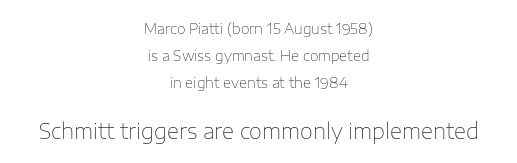
The image shows 21 px text type, upright; set centered, loose line spacing (1.93x), normal letter spacing, not underlined; the second (bottom) block is 1.5x larger.
